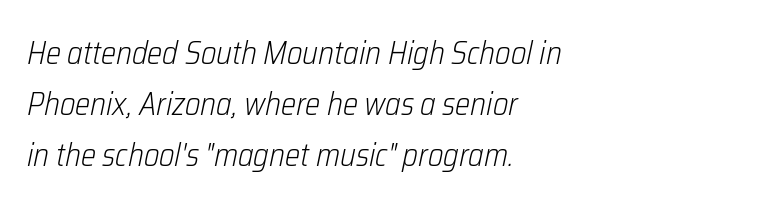
Q: Is the text bold? A: No.
Q: Is the text italic (slanted)? A: Yes, it leans right by about 12 degrees.
Q: Is the text underlined? A: No.
Q: How is the paragraph aligned? A: Left-aligned.
Q: Is the spacing between letters normal or unusually wide? A: Normal.
Q: Is the spacing between lines tight, normal or loose? A: Normal.
Q: Width (condensed, normal, or wide)? A: Condensed.
Q: Stroke contrast? A: Low.
Q: x-height? A: Medium.
Q: Monospaced? A: No.
